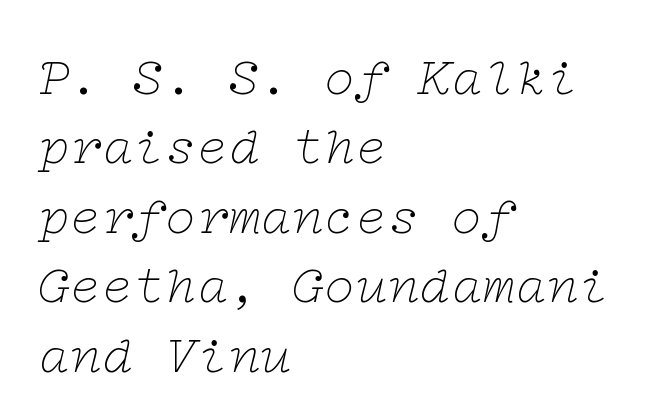
Q: Is the text bold? A: No.
Q: Is the text italic (slanted)? A: Yes, it leans right by about 12 degrees.
Q: Is the typeface a serif or a sans-serif typeface? A: Serif.
Q: Is the text underlined? A: No.
Q: How is the paragraph aligned? A: Left-aligned.
Q: Is the spacing between letters normal or unusually wide? A: Normal.
Q: Is the spacing between lines tight, normal or loose? A: Normal.
Q: Width (condensed, normal, or wide)? A: Wide.
Q: Stroke contrast? A: Low.
Q: x-height? A: Medium.
